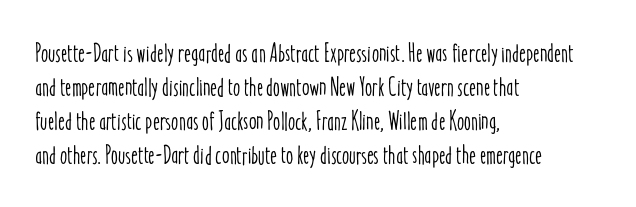
{"italic": "no", "underline": "no", "align": "left", "line_spacing": "normal", "line_spacing_ratio": 1.31, "letter_spacing": "normal", "letter_spacing_em": 0.0, "glyph_px": 26}
